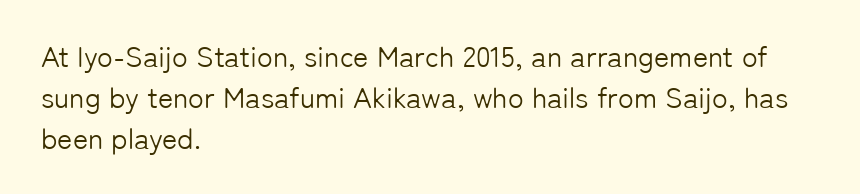
{"serif": "no", "italic": "no", "bold": "no", "weight": "light", "width": "normal", "stroke_contrast": "low", "x_height": "medium", "monospaced": "no", "underline": "no", "align": "left", "line_spacing": "normal", "line_spacing_ratio": 1.41, "letter_spacing": "normal", "letter_spacing_em": 0.0, "glyph_px": 29}
